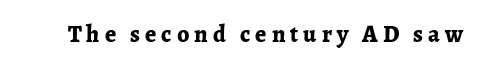
{"italic": "no", "bold": "yes", "underline": "no", "letter_spacing": "wide", "letter_spacing_em": 0.21, "glyph_px": 24}
